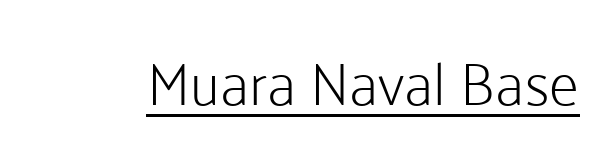
{"serif": "no", "italic": "no", "bold": "no", "weight": "light", "width": "normal", "stroke_contrast": "low", "x_height": "medium", "monospaced": "no", "underline": "yes", "letter_spacing": "normal", "letter_spacing_em": 0.0, "glyph_px": 60}
